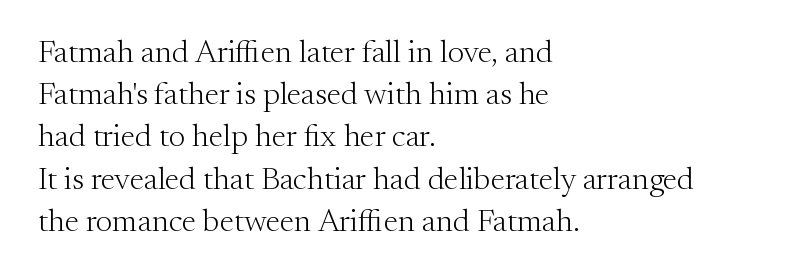
The passage shown is not bold in any degree. Italic: no, the glyphs are upright roman. What's the leading like? Ordinary, nothing unusual. The gap between lines stays unmarked. The face used here is proportionally spaced, like ordinary book or web type.
